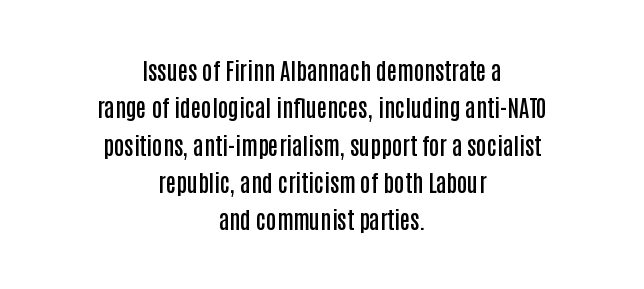
Q: Is the text bold? A: Semi-bold.
Q: Is the text italic (slanted)? A: No, it is upright.
Q: Is the text underlined? A: No.
Q: How is the paragraph aligned? A: Centered.
Q: Is the spacing between letters normal or unusually wide? A: Normal.
Q: Is the spacing between lines tight, normal or loose? A: Normal.
